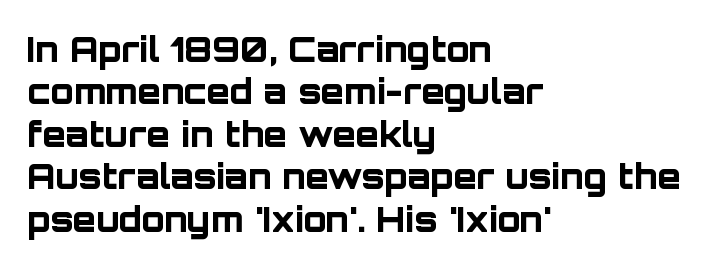
Q: Is the text bold? A: Yes.
Q: Is the text italic (slanted)? A: No, it is upright.
Q: Is the typeface a serif or a sans-serif typeface? A: Sans-serif.
Q: Is the text underlined? A: No.
Q: How is the paragraph aligned? A: Left-aligned.
Q: Is the spacing between letters normal or unusually wide? A: Normal.
Q: Is the spacing between lines tight, normal or loose? A: Normal.
Q: Width (condensed, normal, or wide)? A: Normal.
Q: Stroke contrast? A: Low.
Q: x-height? A: Large.
Q: Monospaced? A: No.
